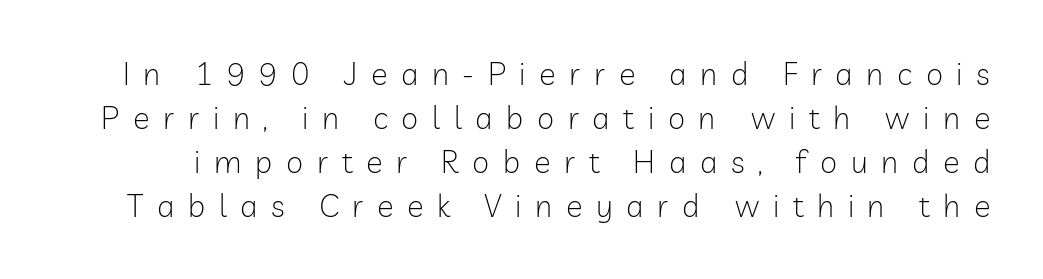
{"serif": "no", "italic": "no", "bold": "no", "weight": "light", "width": "normal", "stroke_contrast": "low", "x_height": "medium", "monospaced": "no", "underline": "no", "line_spacing": "normal", "line_spacing_ratio": 1.42, "letter_spacing": "wide", "letter_spacing_em": 0.44, "glyph_px": 31}
